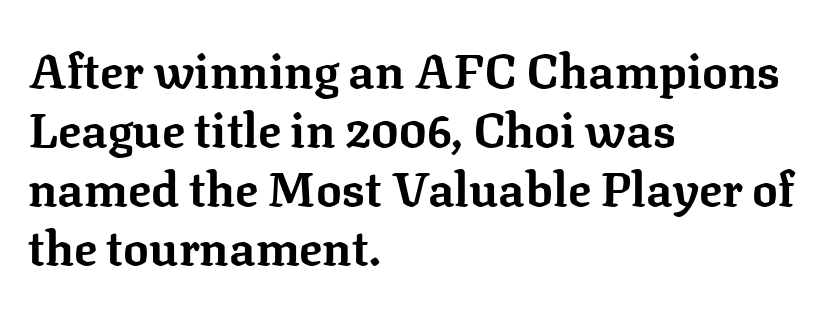
Q: Is the text bold? A: Yes.
Q: Is the text italic (slanted)? A: No, it is upright.
Q: Is the typeface a serif or a sans-serif typeface? A: Serif.
Q: Is the text underlined? A: No.
Q: How is the paragraph aligned? A: Left-aligned.
Q: Is the spacing between letters normal or unusually wide? A: Normal.
Q: Width (condensed, normal, or wide)? A: Normal.
Q: Stroke contrast? A: Low.
Q: x-height? A: Medium.
Q: Monospaced? A: No.
